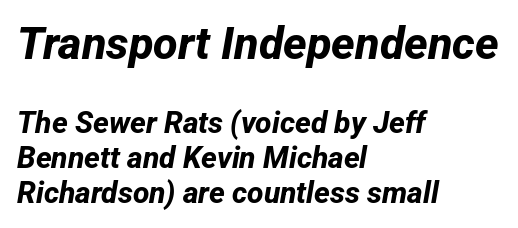
{"serif": "no", "bold": "yes", "weight": "bold", "width": "normal", "stroke_contrast": "low", "x_height": "medium", "monospaced": "no", "underline": "no", "align": "left", "line_spacing_ratio": 1.16, "letter_spacing": "normal", "letter_spacing_em": 0.0, "larger_block": "first", "size_ratio": 1.5, "glyph_px": 45}
